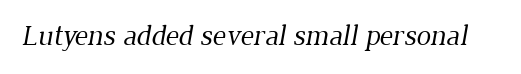
{"serif": "yes", "bold": "no", "weight": "regular", "width": "normal", "stroke_contrast": "low", "x_height": "medium", "monospaced": "no", "underline": "no", "letter_spacing": "normal", "letter_spacing_em": 0.0, "glyph_px": 29}
